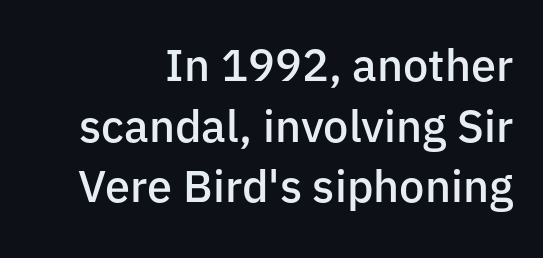
How are the letters spaced? Ordinarily, with no added tracking. The zone under the glyphs is completely vacant. One-word summary of the alignment: right. The leading is moderate, giving the passage an even texture.
